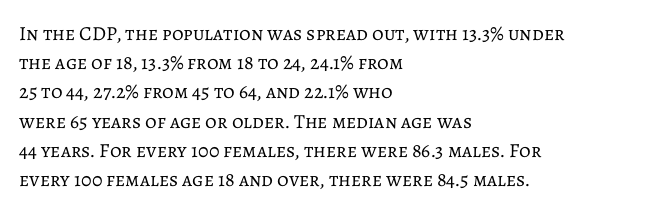
{"italic": "no", "bold": "no", "underline": "no", "align": "left", "line_spacing": "normal", "line_spacing_ratio": 1.46, "letter_spacing": "normal", "letter_spacing_em": 0.0, "glyph_px": 20}
